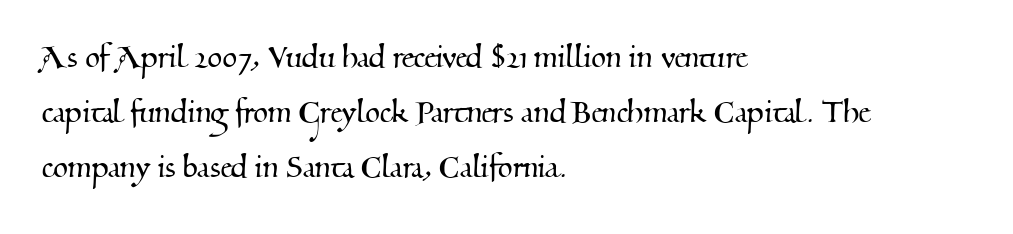
Every row of glyphs begins at an identical x-position on the left. The letterforms sit shoulder to shoulder at normal distance. A typesetter would label this face a serif. Glance below the letters and you will spot only blank space. Honestly, the row spacing looks completely unremarkable.
